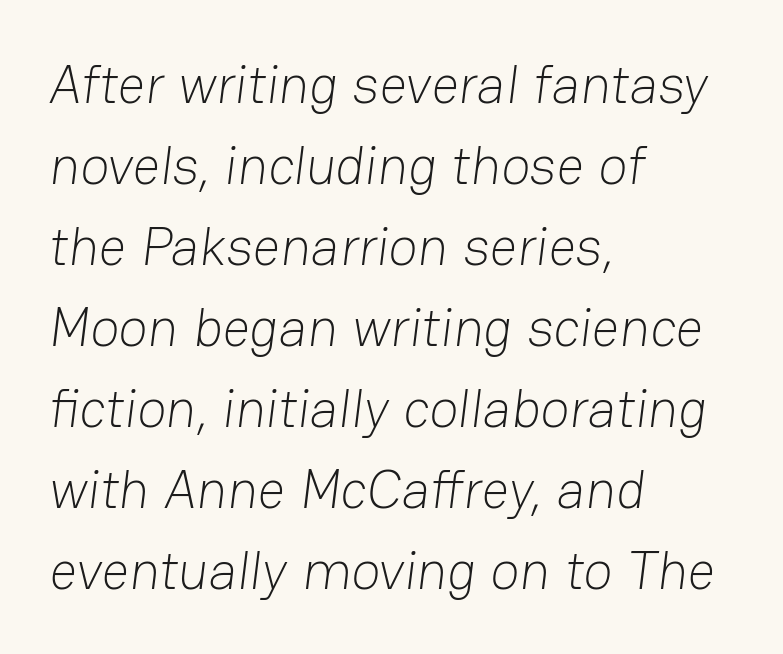
{"serif": "no", "bold": "no", "weight": "light", "width": "normal", "stroke_contrast": "low", "x_height": "medium", "monospaced": "no", "underline": "no", "align": "left", "line_spacing": "normal", "line_spacing_ratio": 1.5, "letter_spacing": "normal", "letter_spacing_em": 0.0, "glyph_px": 54}
